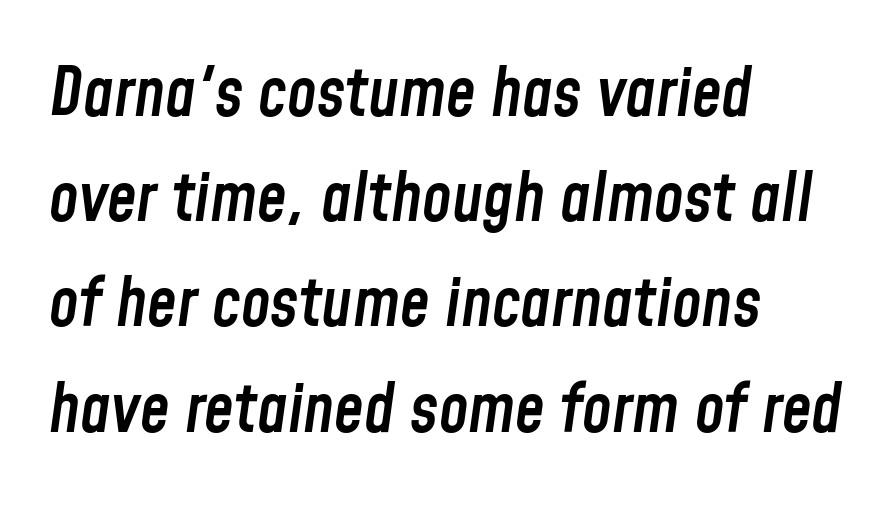
{"italic": "yes", "lean": "right", "slant_degrees": 8, "bold": "semi", "weight": "semibold", "width": "condensed", "stroke_contrast": "low", "x_height": "medium", "monospaced": "no", "underline": "no", "align": "left", "line_spacing": "normal", "line_spacing_ratio": 1.57, "letter_spacing": "normal", "letter_spacing_em": 0.0, "glyph_px": 67}
